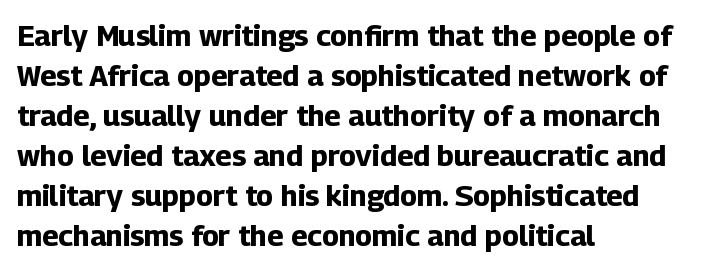
Q: Is the text bold? A: Yes.
Q: Is the text italic (slanted)? A: No, it is upright.
Q: Is the typeface a serif or a sans-serif typeface? A: Sans-serif.
Q: Is the text underlined? A: No.
Q: How is the paragraph aligned? A: Left-aligned.
Q: Is the spacing between letters normal or unusually wide? A: Normal.
Q: Is the spacing between lines tight, normal or loose? A: Normal.
Q: Width (condensed, normal, or wide)? A: Normal.
Q: Stroke contrast? A: Low.
Q: x-height? A: Medium.
Q: Monospaced? A: No.
